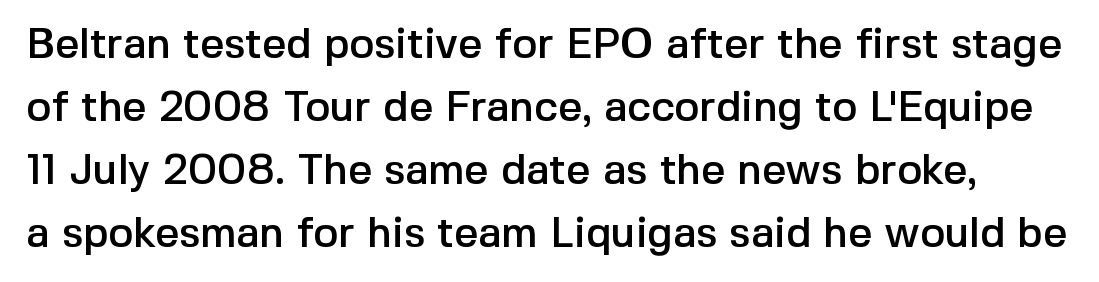
Q: Is the text italic (slanted)? A: No, it is upright.
Q: Is the typeface a serif or a sans-serif typeface? A: Sans-serif.
Q: Is the text underlined? A: No.
Q: Is the spacing between letters normal or unusually wide? A: Normal.
Q: Is the spacing between lines tight, normal or loose? A: Normal.
Q: Width (condensed, normal, or wide)? A: Normal.
Q: x-height? A: Medium.
Q: Monospaced? A: No.
